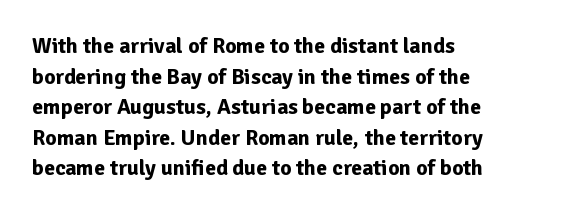
If you drew a line through each stem, it would be perfectly vertical. A normal amount of white space separates one row of letters from the next. Unmarked baselines from the first word to the last. Pretty heavy lettering here — definitely bold. The paragraph has a hard left edge and a soft right edge. These lines keep a tight, regular rhythm from letter to letter.
